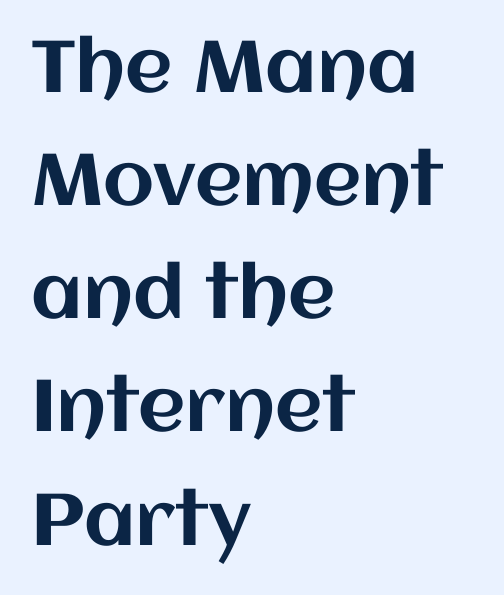
The image shows 73 px text type, upright; set left-aligned, normal line spacing (1.55x), normal letter spacing, not underlined; medium stroke contrast and a large x-height.
